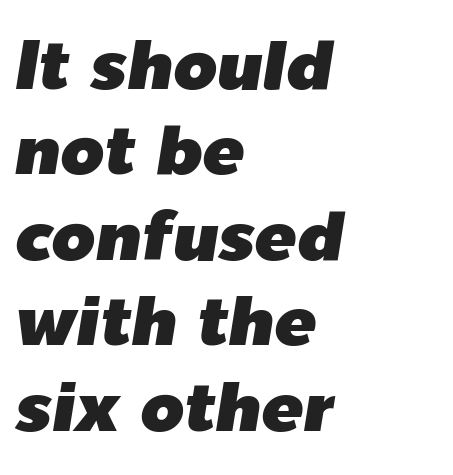
{"italic": "yes", "lean": "right", "slant_degrees": 9, "width": "normal", "stroke_contrast": "low", "x_height": "medium", "monospaced": "no", "underline": "no", "align": "left", "line_spacing_ratio": 1.22, "letter_spacing": "normal", "letter_spacing_em": 0.0, "glyph_px": 70}
